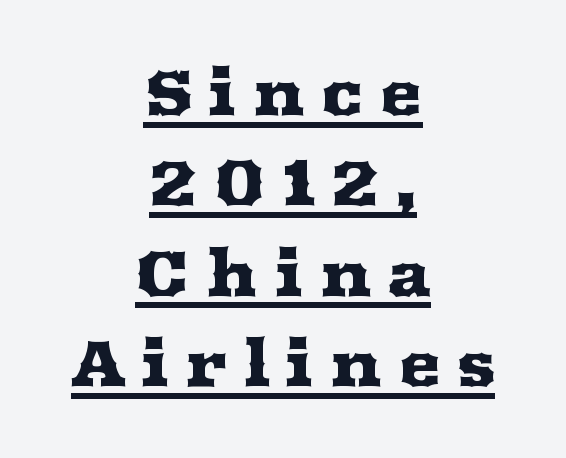
Q: Is the text italic (slanted)? A: No, it is upright.
Q: Is the typeface a serif or a sans-serif typeface? A: Serif.
Q: Is the text underlined? A: Yes.
Q: How is the paragraph aligned? A: Centered.
Q: Is the spacing between letters normal or unusually wide? A: Unusually wide.
Q: Is the spacing between lines tight, normal or loose? A: Normal.
Q: Width (condensed, normal, or wide)? A: Wide.
Q: Stroke contrast? A: Medium.
Q: x-height? A: Medium.
Q: Monospaced? A: No.
